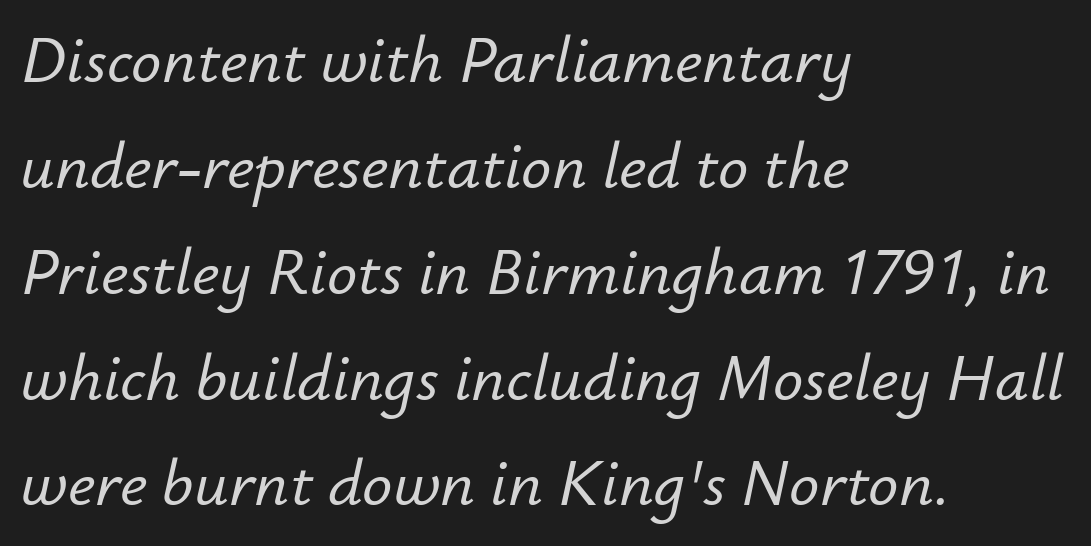
{"italic": "yes", "lean": "right", "slant_degrees": 12, "width": "normal", "stroke_contrast": "low", "x_height": "small", "monospaced": "no", "underline": "no", "align": "left", "line_spacing": "normal", "line_spacing_ratio": 1.58, "letter_spacing": "normal", "letter_spacing_em": 0.0, "glyph_px": 67}
